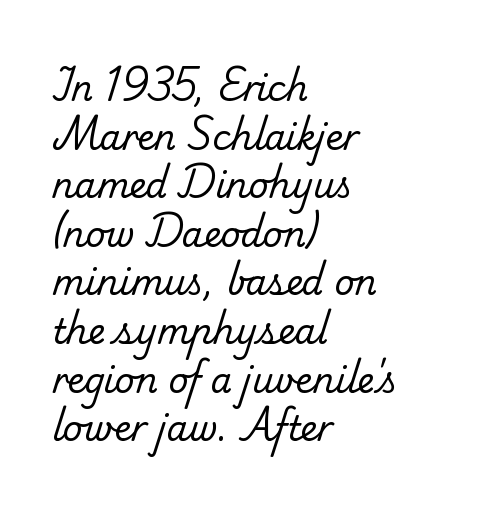
{"serif": "yes", "bold": "no", "weight": "regular", "width": "normal", "stroke_contrast": "low", "x_height": "small", "monospaced": "no", "underline": "no", "align": "left", "line_spacing": "normal", "line_spacing_ratio": 1.43, "letter_spacing": "normal", "letter_spacing_em": 0.0, "glyph_px": 34}
